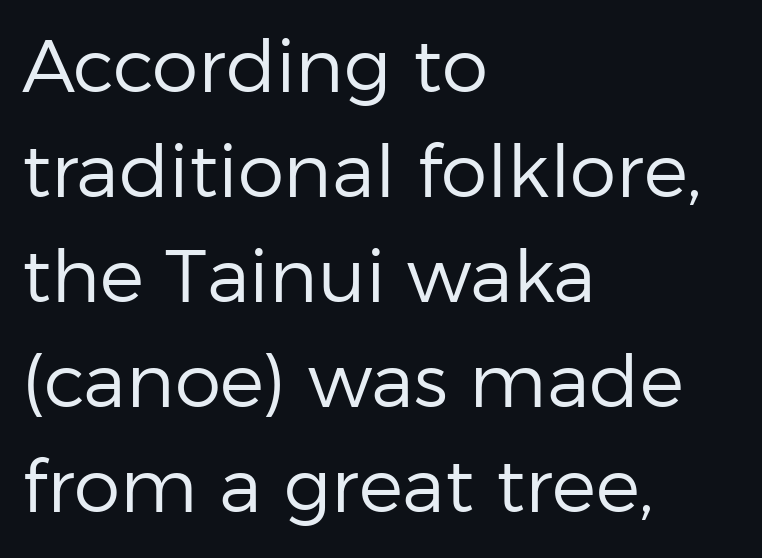
{"serif": "no", "italic": "no", "bold": "no", "weight": "regular", "width": "normal", "stroke_contrast": "low", "x_height": "medium", "monospaced": "no", "underline": "no", "align": "left", "line_spacing": "normal", "line_spacing_ratio": 1.42, "letter_spacing": "normal", "letter_spacing_em": 0.0, "glyph_px": 74}
